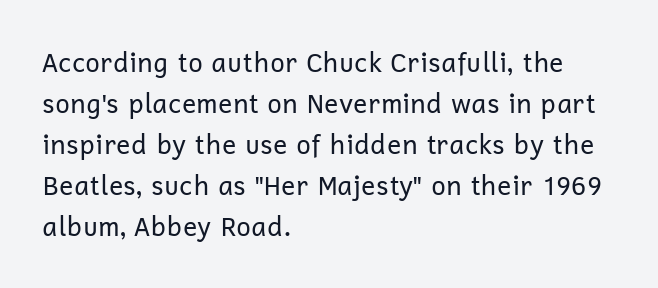
{"italic": "no", "bold": "no", "underline": "no", "align": "left", "line_spacing": "normal", "line_spacing_ratio": 1.58, "letter_spacing": "normal", "letter_spacing_em": 0.0, "glyph_px": 26}
